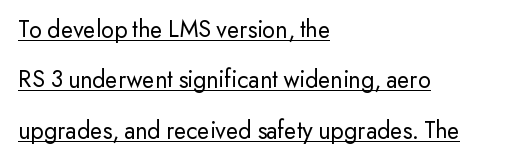
{"italic": "no", "bold": "no", "underline": "yes", "align": "left", "line_spacing": "loose", "line_spacing_ratio": 2.02, "letter_spacing": "normal", "letter_spacing_em": 0.0, "glyph_px": 25}
